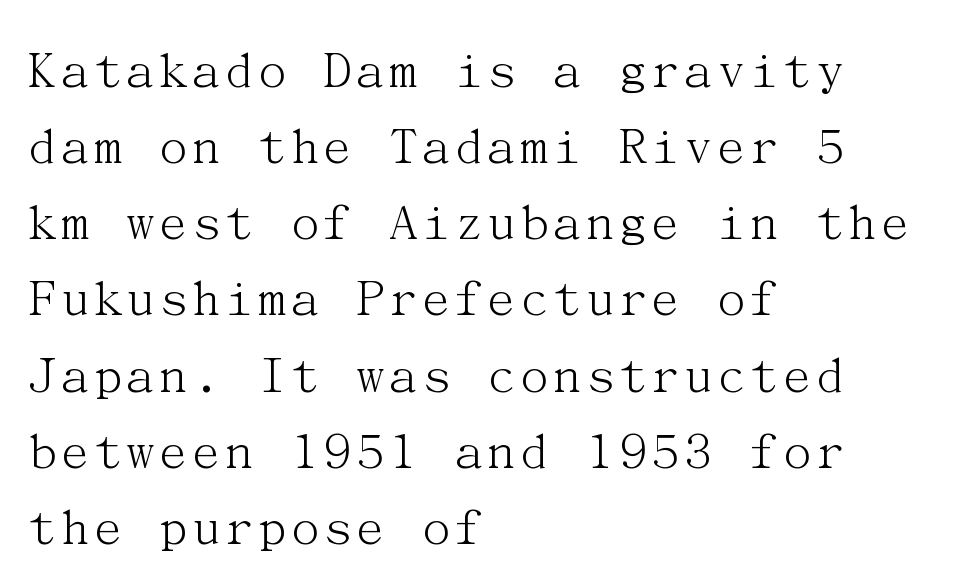
{"serif": "yes", "italic": "no", "bold": "no", "weight": "light", "width": "normal", "stroke_contrast": "medium", "x_height": "medium", "underline": "no", "align": "left", "line_spacing": "normal", "line_spacing_ratio": 1.36, "letter_spacing": "normal", "letter_spacing_em": 0.0, "glyph_px": 56}
